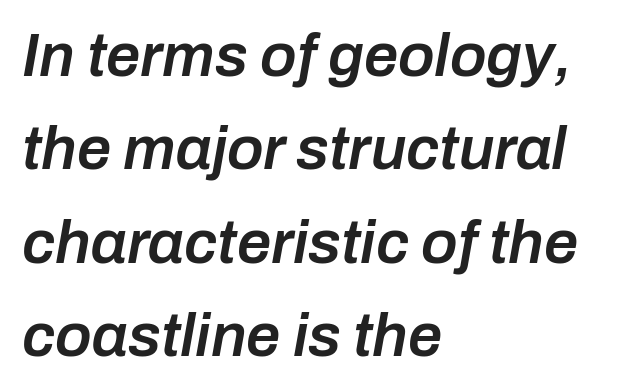
The image shows 61 px semibold type, italic (leaning right); set left-aligned, normal line spacing (1.53x), normal letter spacing, not underlined; low stroke contrast and a medium x-height.
